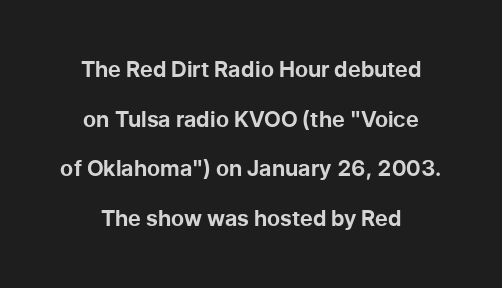
Q: Is the text bold? A: Yes.
Q: Is the text italic (slanted)? A: No, it is upright.
Q: Is the text underlined? A: No.
Q: Is the spacing between letters normal or unusually wide? A: Normal.
Q: Is the spacing between lines tight, normal or loose? A: Loose.
